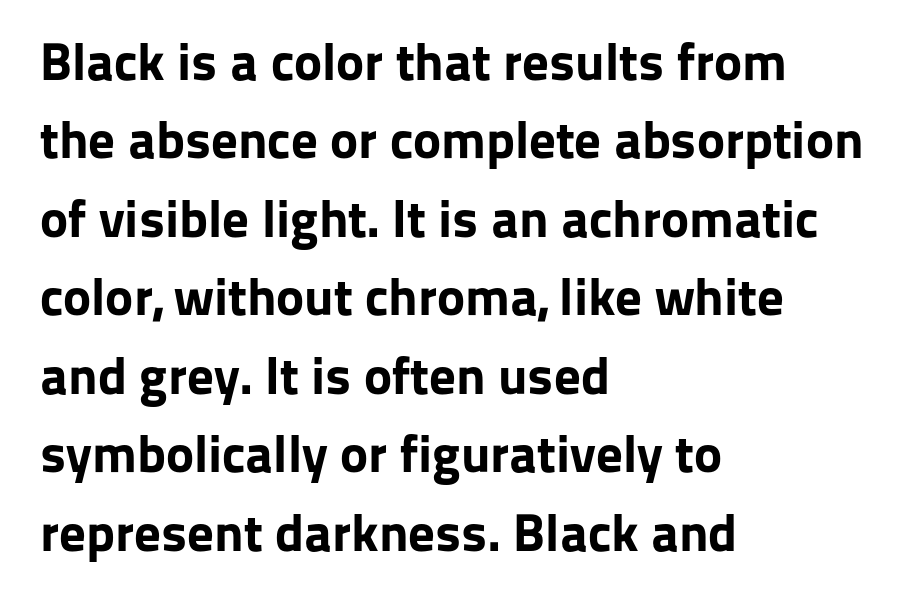
{"serif": "no", "italic": "no", "bold": "yes", "weight": "bold", "width": "normal", "stroke_contrast": "low", "x_height": "medium", "monospaced": "no", "underline": "no", "align": "left", "line_spacing": "normal", "line_spacing_ratio": 1.48, "letter_spacing": "normal", "letter_spacing_em": 0.0, "glyph_px": 53}
